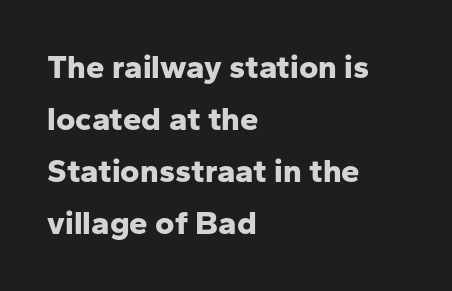
The image shows 33 px bold sans-serif type, upright; set left-aligned, normal line spacing (1.58x), normal letter spacing, not underlined; low stroke contrast and a medium x-height.
